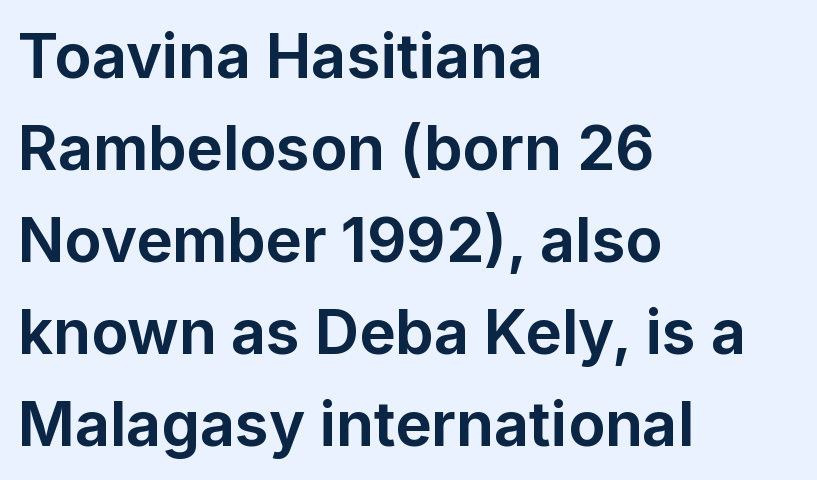
Q: Is the text bold? A: Yes.
Q: Is the text italic (slanted)? A: No, it is upright.
Q: Is the typeface a serif or a sans-serif typeface? A: Sans-serif.
Q: Is the text underlined? A: No.
Q: How is the paragraph aligned? A: Left-aligned.
Q: Is the spacing between letters normal or unusually wide? A: Normal.
Q: Is the spacing between lines tight, normal or loose? A: Normal.
Q: Width (condensed, normal, or wide)? A: Normal.
Q: Stroke contrast? A: Low.
Q: x-height? A: Medium.
Q: Monospaced? A: No.
